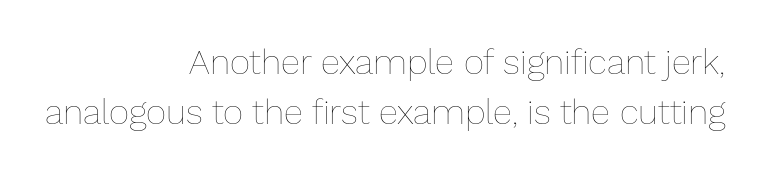
Q: Is the text bold? A: No.
Q: Is the text italic (slanted)? A: No, it is upright.
Q: Is the text underlined? A: No.
Q: How is the paragraph aligned? A: Right-aligned.
Q: Is the spacing between letters normal or unusually wide? A: Normal.
Q: Is the spacing between lines tight, normal or loose? A: Normal.
Q: Width (condensed, normal, or wide)? A: Normal.
Q: Stroke contrast? A: Low.
Q: x-height? A: Medium.
Q: Monospaced? A: No.
